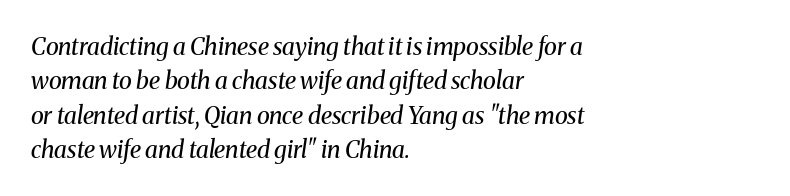
Q: Is the text bold? A: No.
Q: Is the text italic (slanted)? A: Yes, it leans right by about 8 degrees.
Q: Is the text underlined? A: No.
Q: How is the paragraph aligned? A: Left-aligned.
Q: Is the spacing between letters normal or unusually wide? A: Normal.
Q: Is the spacing between lines tight, normal or loose? A: Normal.
